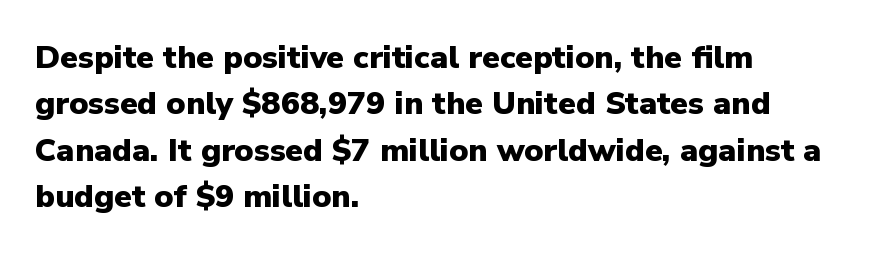
{"serif": "no", "italic": "no", "bold": "yes", "weight": "heavy", "width": "normal", "stroke_contrast": "low", "x_height": "medium", "monospaced": "no", "underline": "no", "align": "left", "line_spacing": "normal", "line_spacing_ratio": 1.45, "letter_spacing": "normal", "letter_spacing_em": 0.0, "glyph_px": 32}
